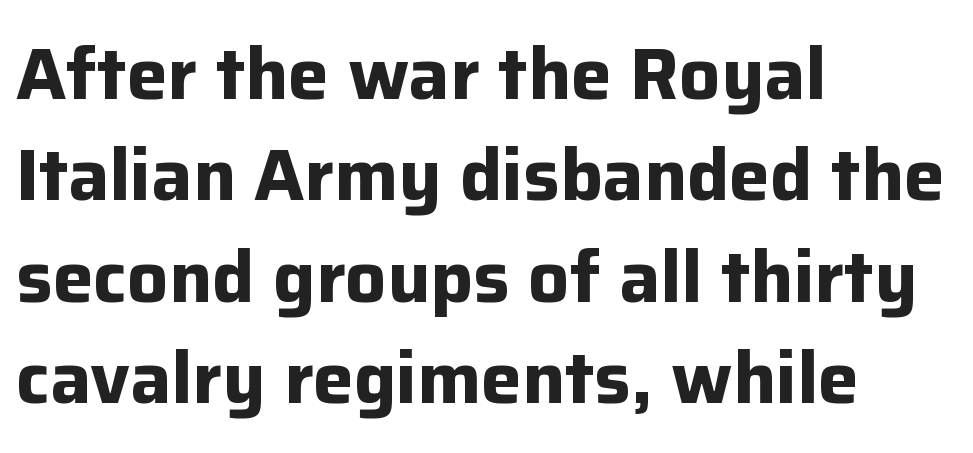
{"serif": "no", "italic": "no", "bold": "yes", "weight": "bold", "width": "normal", "stroke_contrast": "low", "x_height": "medium", "monospaced": "no", "underline": "no", "align": "left", "line_spacing": "normal", "line_spacing_ratio": 1.39, "letter_spacing": "normal", "letter_spacing_em": 0.0, "glyph_px": 73}
